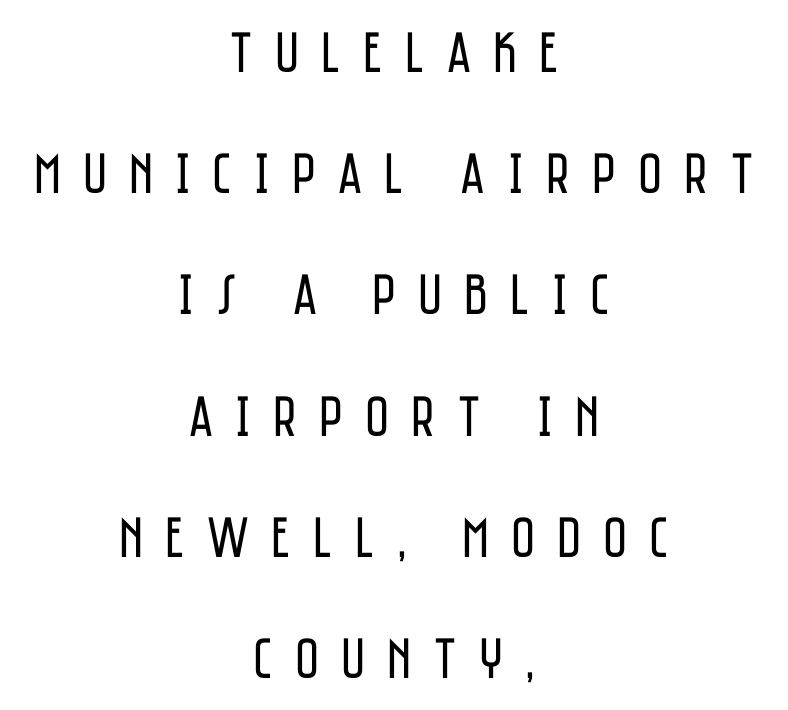
This sample is center-justified, so both line endings float freely. Varying glyph widths throughout — classic text-font behaviour. Designer's note — italics off, roman on. A bare baseline throughout the passage. Whoever set this chose breathing room over compactness in the vertical rhythm. There is plenty of visible air inserted between adjacent glyphs.
